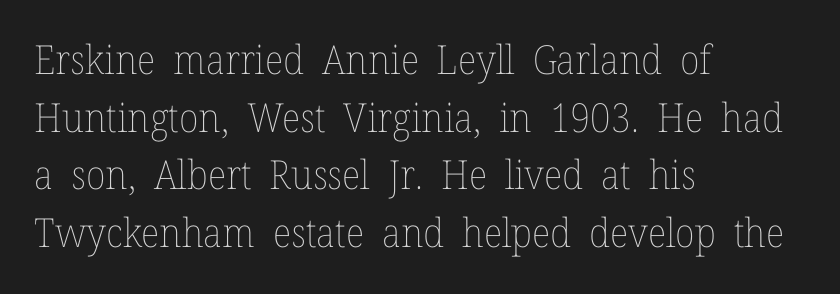
Bare-footed words on every line. You could not count columns in this text — the font is proportionally spaced. The line-height multiplier appears to be the usual default. Spacing between characters is what you'd get straight out of the box. Bold? No — there's no thickening of the strokes. Reading down the block, your eye returns to a fixed left position each line.
